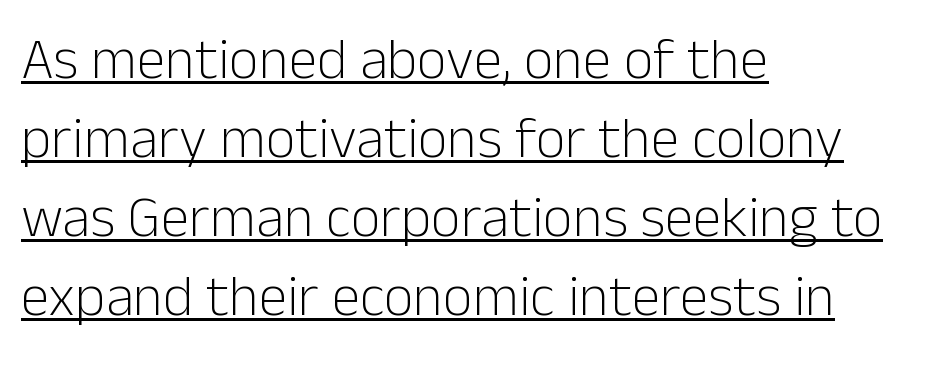
Words appear dense and cohesive because spacing is normal. Look at the bottom of the vertical strokes: they stop flat, with no serifs. Like a heading marked for emphasis, these lines bear an underscore. Italic? Not at all — the glyphs are vertical. The passage shown is not bold in any degree. Reading down the block, your eye returns to a fixed left position each line.
